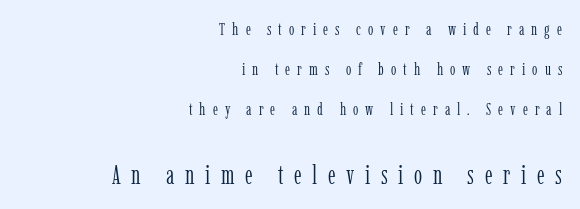
{"italic": "no", "bold": "no", "underline": "no", "align": "right", "line_spacing": "loose", "line_spacing_ratio": 2.35, "letter_spacing": "wide", "letter_spacing_em": 0.41, "larger_block": "second", "size_ratio": 1.53, "glyph_px": 26}
